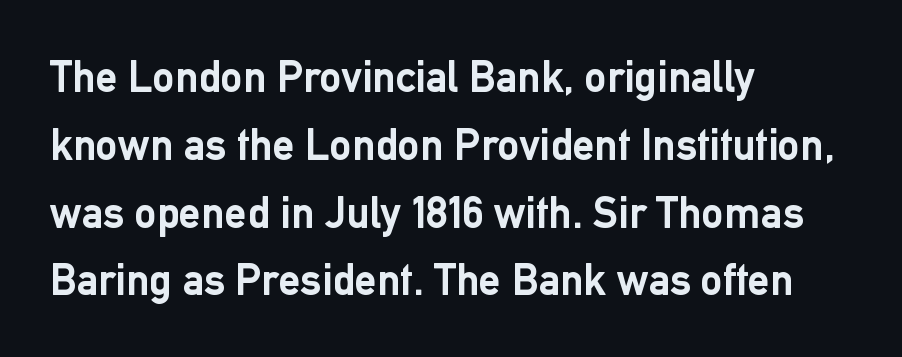
Is the type bold? Yes — the strokes are clearly thick and heavy. Do the characters align in a grid? No, the font is proportional. The letters sit at their default tracking, neither squeezed nor spread. Letterform terminals end flat and unadorned throughout the passage. A normal amount of white space separates one row of letters from the next.
